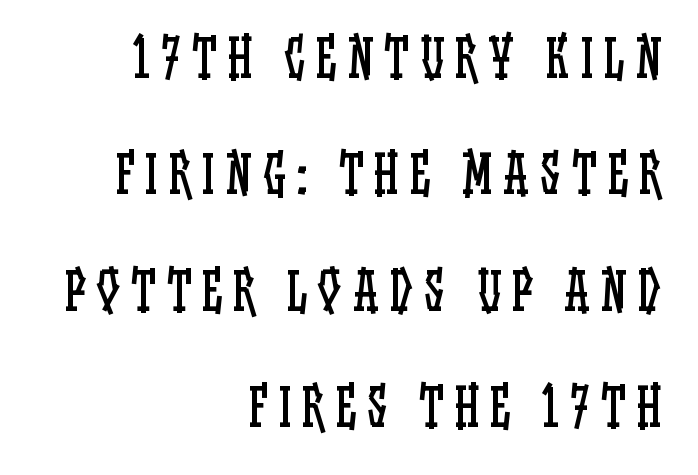
Q: Is the text bold? A: No.
Q: Is the text italic (slanted)? A: No, it is upright.
Q: Is the text underlined? A: No.
Q: How is the paragraph aligned? A: Right-aligned.
Q: Is the spacing between letters normal or unusually wide? A: Unusually wide.
Q: Is the spacing between lines tight, normal or loose? A: Loose.
Q: Width (condensed, normal, or wide)? A: Condensed.
Q: Stroke contrast? A: Low.
Q: x-height? A: Large.
Q: Monospaced? A: No.
